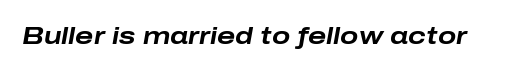
{"italic": "yes", "lean": "right", "slant_degrees": 10, "bold": "yes", "underline": "no", "letter_spacing": "normal", "letter_spacing_em": 0.0, "glyph_px": 24}
